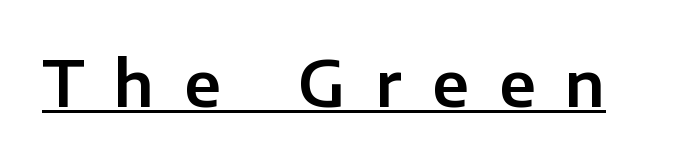
Q: Is the text italic (slanted)? A: No, it is upright.
Q: Is the typeface a serif or a sans-serif typeface? A: Sans-serif.
Q: Is the text underlined? A: Yes.
Q: Is the spacing between letters normal or unusually wide? A: Unusually wide.
Q: Width (condensed, normal, or wide)? A: Normal.
Q: Stroke contrast? A: Low.
Q: x-height? A: Medium.
Q: Monospaced? A: No.
